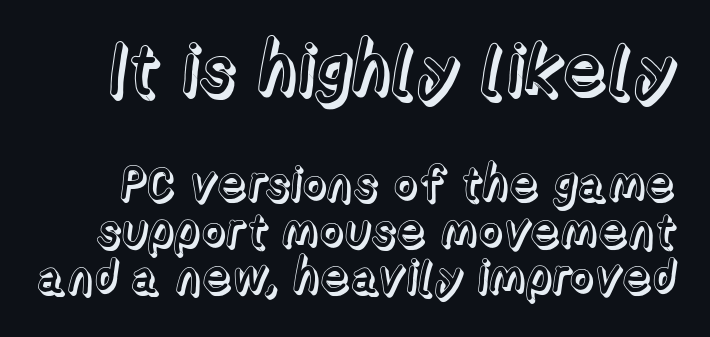
Q: Is the text italic (slanted)? A: Yes.
Q: Is the text underlined? A: No.
Q: Is the spacing between letters normal or unusually wide? A: Normal.
Q: Is the spacing between lines tight, normal or loose? A: Tight.
Q: Which block of text is set in a larger size, the first (top) or the second (bottom)? A: The first (top) one.
Q: Width (condensed, normal, or wide)? A: Normal.
Q: x-height? A: Medium.
Q: Monospaced? A: No.
